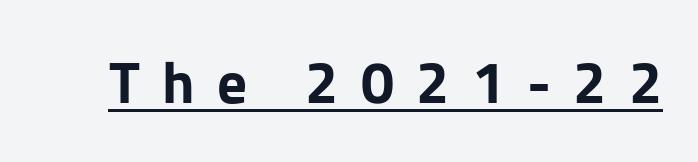
The horizontal fit of the characters is loose and conspicuously gappy. This rendering features underlined lettering. The rendering uses natural spacing where letterforms have individual widths. Every stem runs plumb, perpendicular to the baseline.
